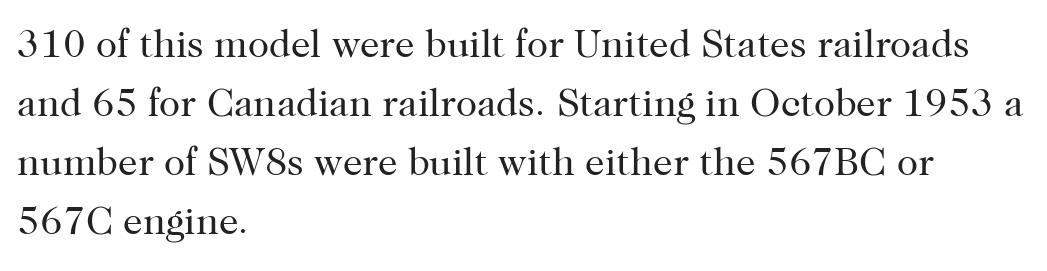
Q: Is the text bold? A: No.
Q: Is the text italic (slanted)? A: No, it is upright.
Q: Is the typeface a serif or a sans-serif typeface? A: Serif.
Q: Is the text underlined? A: No.
Q: How is the paragraph aligned? A: Left-aligned.
Q: Is the spacing between letters normal or unusually wide? A: Normal.
Q: Is the spacing between lines tight, normal or loose? A: Normal.
Q: Width (condensed, normal, or wide)? A: Normal.
Q: Stroke contrast? A: High.
Q: x-height? A: Medium.
Q: Monospaced? A: No.
